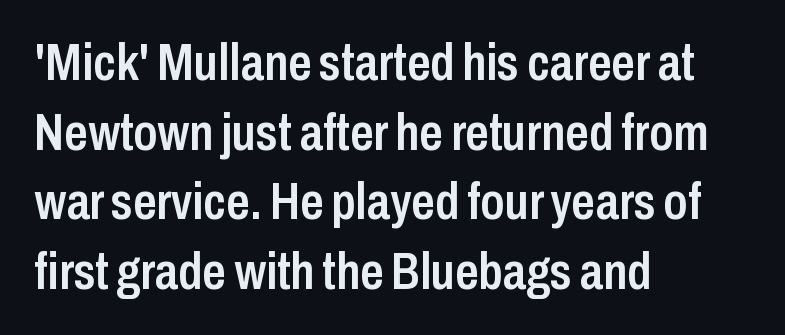
{"serif": "no", "italic": "no", "bold": "semi", "weight": "semibold", "width": "condensed", "stroke_contrast": "low", "x_height": "medium", "monospaced": "no", "underline": "no", "align": "left", "line_spacing": "normal", "line_spacing_ratio": 1.34, "letter_spacing": "normal", "letter_spacing_em": 0.0, "glyph_px": 52}
